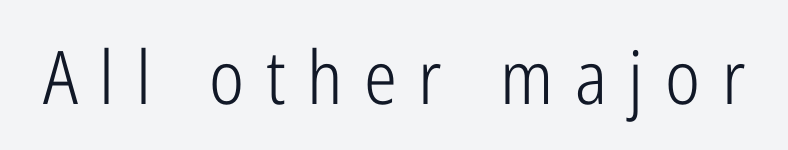
Q: Is the text bold? A: No.
Q: Is the text italic (slanted)? A: No, it is upright.
Q: Is the typeface a serif or a sans-serif typeface? A: Sans-serif.
Q: Is the text underlined? A: No.
Q: Is the spacing between letters normal or unusually wide? A: Unusually wide.
Q: Width (condensed, normal, or wide)? A: Condensed.
Q: Stroke contrast? A: Low.
Q: x-height? A: Medium.
Q: Monospaced? A: No.
